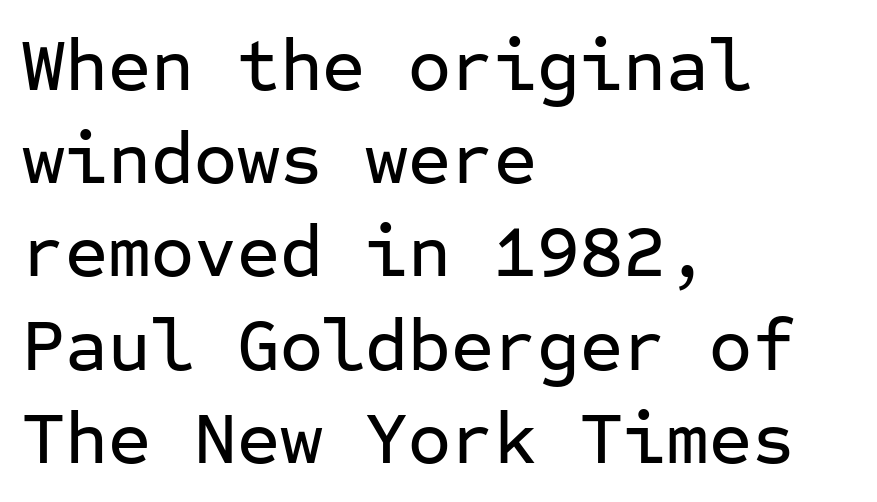
{"serif": "no", "italic": "no", "width": "normal", "stroke_contrast": "low", "x_height": "medium", "monospaced": "yes", "underline": "no", "align": "left", "line_spacing": "normal", "line_spacing_ratio": 1.26, "letter_spacing": "normal", "letter_spacing_em": 0.0, "glyph_px": 74}
